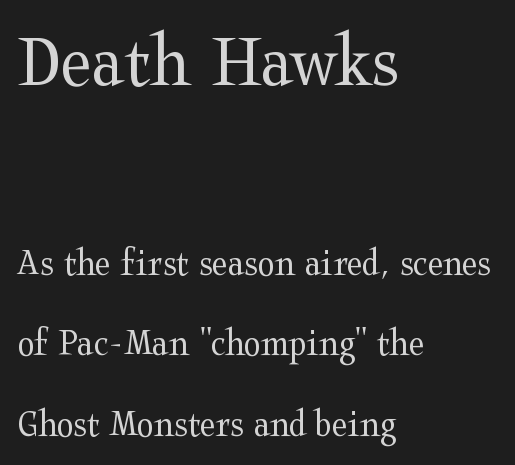
{"serif": "yes", "italic": "no", "bold": "no", "weight": "regular", "width": "wide", "stroke_contrast": "medium", "x_height": "medium", "monospaced": "no", "underline": "no", "align": "left", "line_spacing": "loose", "line_spacing_ratio": 2.06, "letter_spacing": "normal", "letter_spacing_em": 0.0, "larger_block": "first", "size_ratio": 2.0, "glyph_px": 78}
